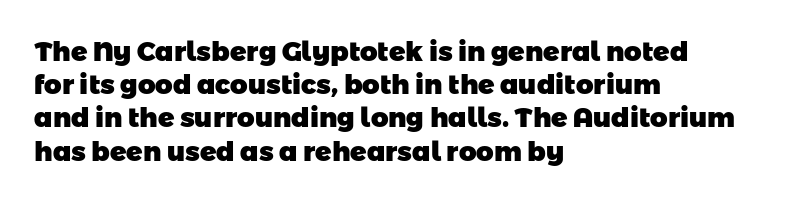
Which margin do the lines hug? The left one — the right edge is uneven. You could call the tracking neutral — neither tight nor loose. The strip under each line holds only bare page. Does the weight exceed regular? Yes, all the way to bold.
